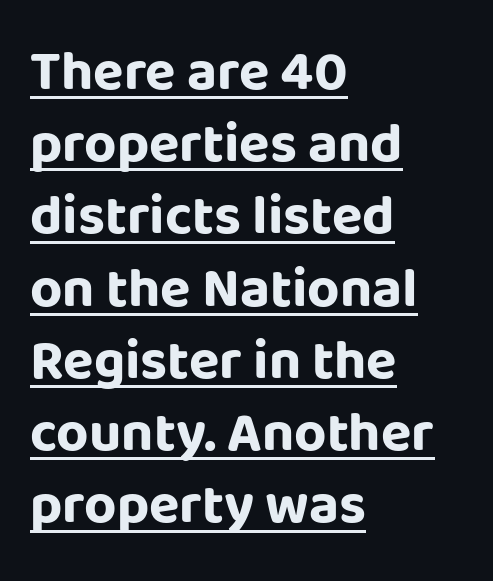
Style check: upright. These words are printed bold, with thick strokes throughout. These lines sit exactly where default settings would place them. Underline: present. Caption: standard tracking, unaltered.
